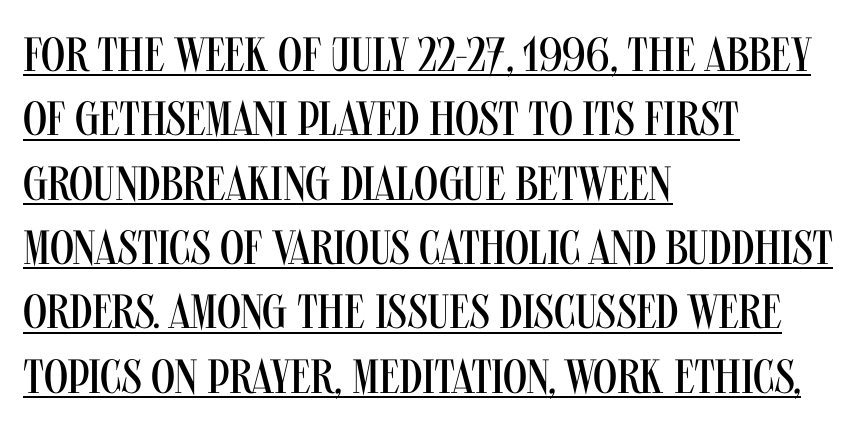
Q: Is the text bold? A: No.
Q: Is the text italic (slanted)? A: No, it is upright.
Q: Is the typeface a serif or a sans-serif typeface? A: Sans-serif.
Q: Is the text underlined? A: Yes.
Q: How is the paragraph aligned? A: Left-aligned.
Q: Is the spacing between letters normal or unusually wide? A: Normal.
Q: Is the spacing between lines tight, normal or loose? A: Normal.
Q: Width (condensed, normal, or wide)? A: Condensed.
Q: Stroke contrast? A: Medium.
Q: x-height? A: Large.
Q: Monospaced? A: No.
